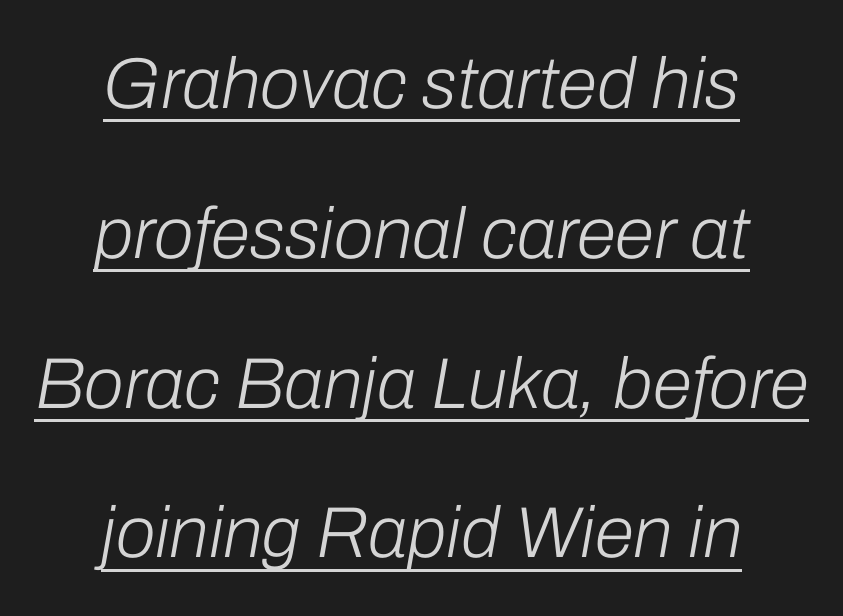
{"italic": "yes", "lean": "right", "slant_degrees": 10, "bold": "no", "weight": "light", "width": "normal", "stroke_contrast": "low", "x_height": "medium", "monospaced": "no", "underline": "yes", "align": "center", "line_spacing": "loose", "line_spacing_ratio": 2.08, "letter_spacing": "normal", "letter_spacing_em": 0.0, "glyph_px": 72}
